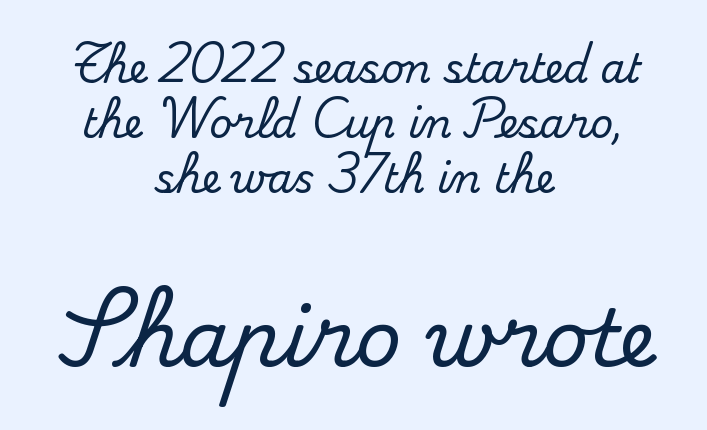
The image shows 79 px text type; set centered, normal line spacing (1.38x), normal letter spacing, not underlined; the second (bottom) block is 1.98x larger; medium stroke contrast and a small x-height.
